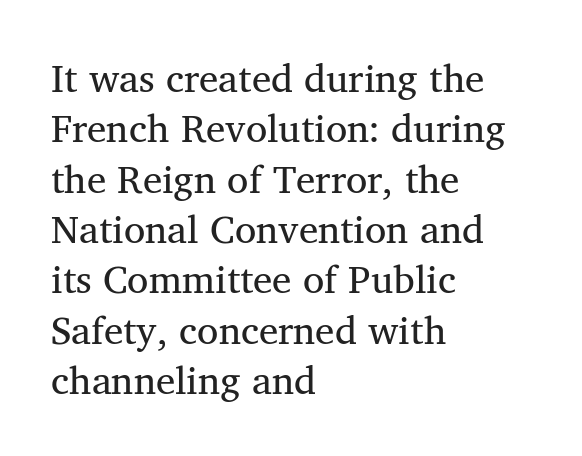
Q: Is the text bold? A: No.
Q: Is the typeface a serif or a sans-serif typeface? A: Serif.
Q: Is the text underlined? A: No.
Q: How is the paragraph aligned? A: Left-aligned.
Q: Is the spacing between letters normal or unusually wide? A: Normal.
Q: Is the spacing between lines tight, normal or loose? A: Normal.
Q: Width (condensed, normal, or wide)? A: Normal.
Q: Stroke contrast? A: Medium.
Q: x-height? A: Medium.
Q: Monospaced? A: No.
